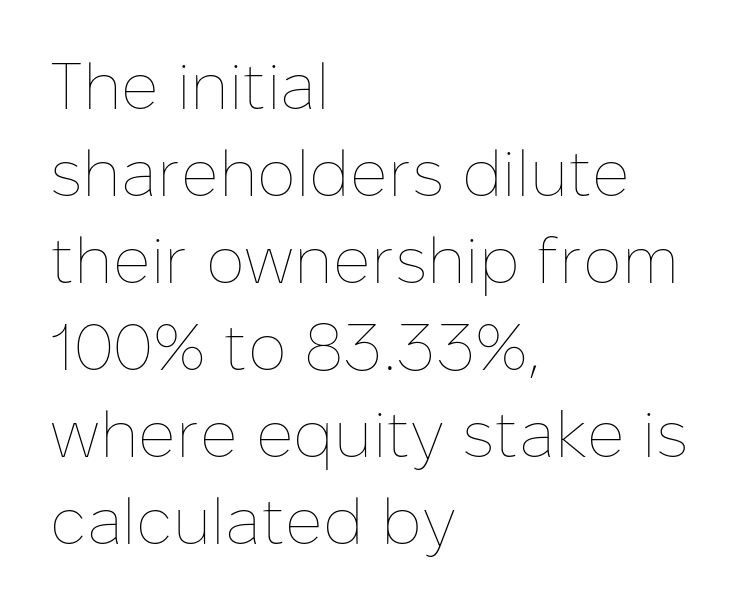
{"italic": "no", "bold": "no", "weight": "thin", "width": "normal", "stroke_contrast": "low", "x_height": "medium", "monospaced": "no", "underline": "no", "align": "left", "line_spacing": "normal", "line_spacing_ratio": 1.34, "letter_spacing": "normal", "letter_spacing_em": 0.0, "glyph_px": 65}
